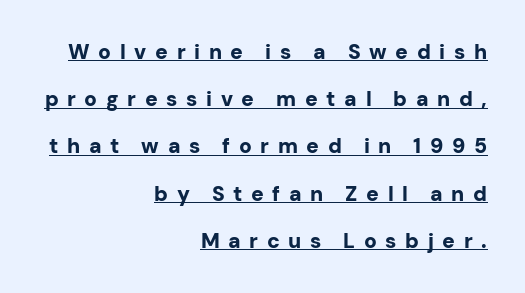
The image shows 21 px bold type, upright; set right-aligned, loose line spacing (2.25x), unusually wide letter spacing (+0.41 em), underlined.
